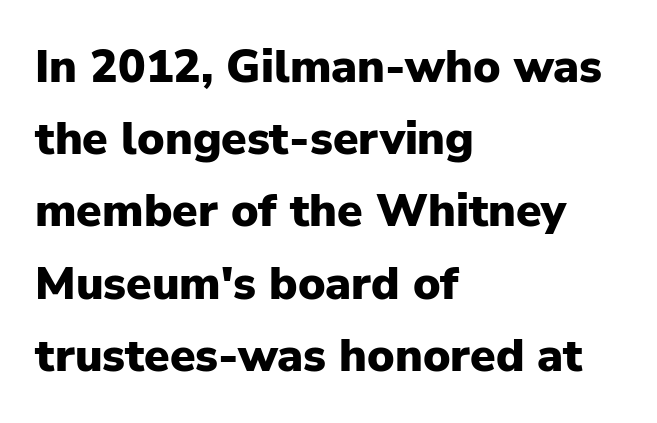
Q: Is the text bold? A: Yes.
Q: Is the text italic (slanted)? A: No, it is upright.
Q: Is the typeface a serif or a sans-serif typeface? A: Sans-serif.
Q: Is the text underlined? A: No.
Q: How is the paragraph aligned? A: Left-aligned.
Q: Is the spacing between letters normal or unusually wide? A: Normal.
Q: Is the spacing between lines tight, normal or loose? A: Normal.
Q: Width (condensed, normal, or wide)? A: Normal.
Q: Stroke contrast? A: Low.
Q: x-height? A: Medium.
Q: Monospaced? A: No.
